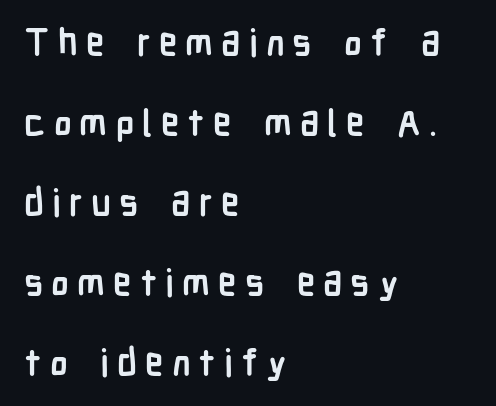
The image shows 37 px semibold, condensed sans-serif type, upright; set left-aligned, loose line spacing (2.16x), unusually wide letter spacing (+0.22 em), not underlined; low stroke contrast and a medium x-height.
